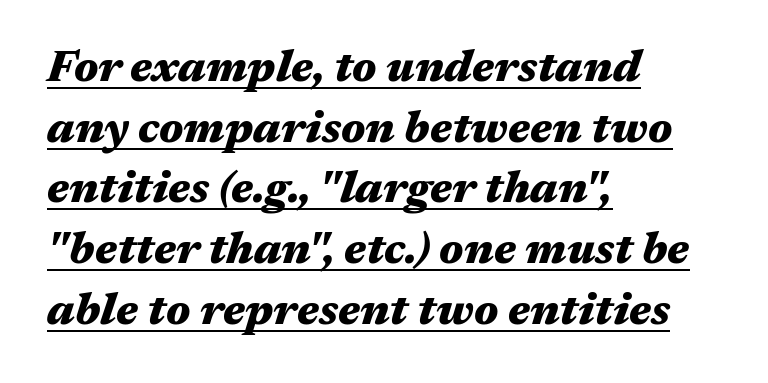
Is the type slanted? Yes — the strokes lean at a clear angle. What decoration does the sample have? An underline. Notice how the passage keeps a crisp vertical edge on the left only. Glyph-to-glyph distance matches everyday printed text. Notice how descenders clear the ascenders below comfortably — that's standard leading.
